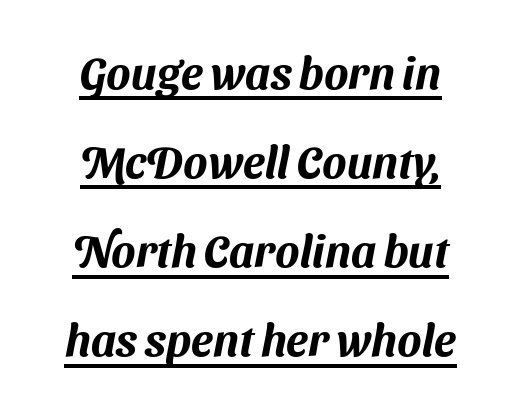
{"serif": "no", "width": "normal", "stroke_contrast": "medium", "x_height": "medium", "monospaced": "no", "underline": "yes", "align": "center", "line_spacing": "loose", "line_spacing_ratio": 1.98, "letter_spacing": "normal", "letter_spacing_em": 0.0, "glyph_px": 45}
